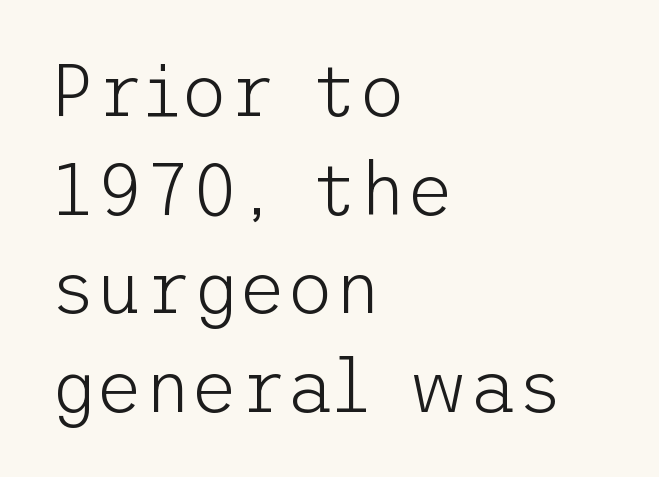
Q: Is the text bold? A: No.
Q: Is the text italic (slanted)? A: No, it is upright.
Q: Is the typeface a serif or a sans-serif typeface? A: Sans-serif.
Q: Is the text underlined? A: No.
Q: How is the paragraph aligned? A: Left-aligned.
Q: Is the spacing between letters normal or unusually wide? A: Normal.
Q: Is the spacing between lines tight, normal or loose? A: Normal.
Q: Width (condensed, normal, or wide)? A: Normal.
Q: Stroke contrast? A: Low.
Q: x-height? A: Medium.
